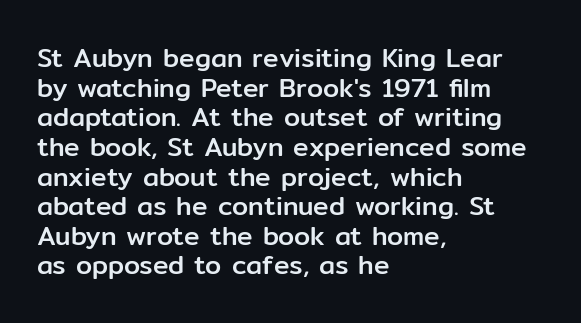
{"italic": "no", "underline": "no", "align": "left", "line_spacing": "tight", "line_spacing_ratio": 1.14, "letter_spacing": "normal", "letter_spacing_em": 0.0, "glyph_px": 26}
